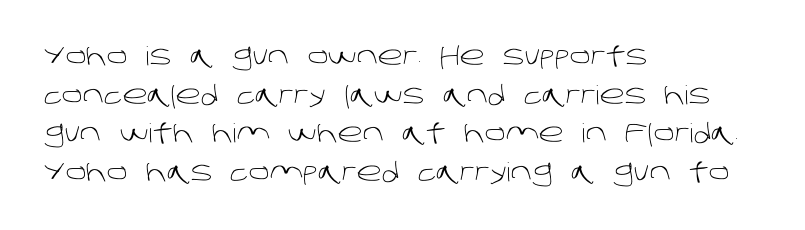
The image shows 26 px text type; set left-aligned, normal line spacing (1.49x), normal letter spacing, not underlined.
